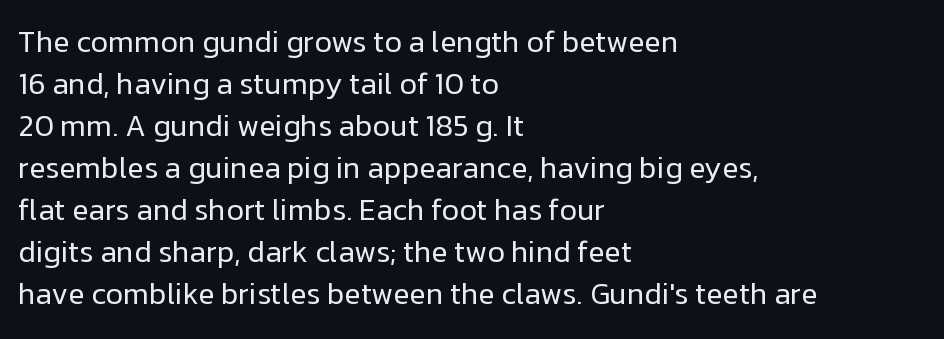
The image shows 30 px regular-weight sans-serif type, upright; set left-aligned, normal line spacing (1.4x), normal letter spacing, not underlined; low stroke contrast and a medium x-height.
